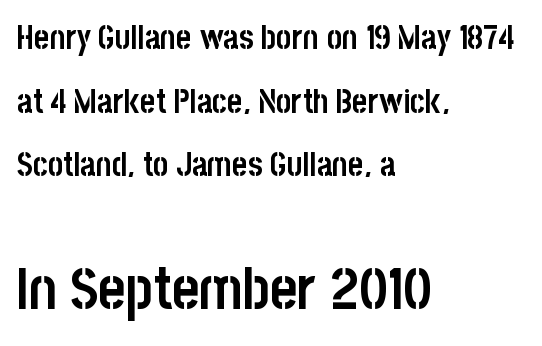
The face used here is proportionally spaced, like ordinary book or web type. Each letter's strokes conclude bluntly, with no projecting serifs. One glance says open: line gaps are wider than usual. The face used here appears at its bigger size in the lower chunk. Horizontally, the lines are justified to the leading edge only.
